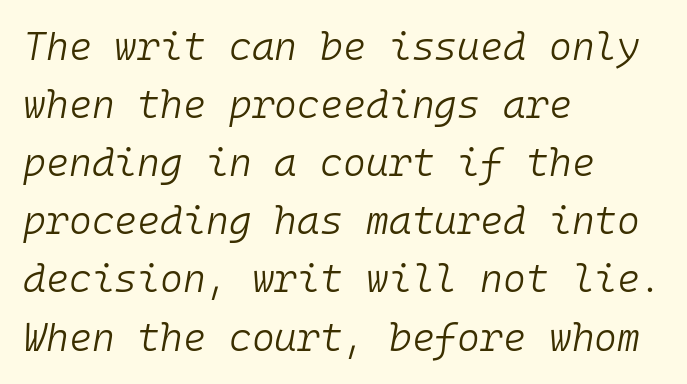
{"italic": "yes", "lean": "right", "slant_degrees": 10, "bold": "no", "weight": "light", "width": "normal", "stroke_contrast": "low", "x_height": "medium", "monospaced": "yes", "underline": "no", "align": "left", "line_spacing": "normal", "line_spacing_ratio": 1.49, "letter_spacing": "normal", "letter_spacing_em": 0.0, "glyph_px": 39}
